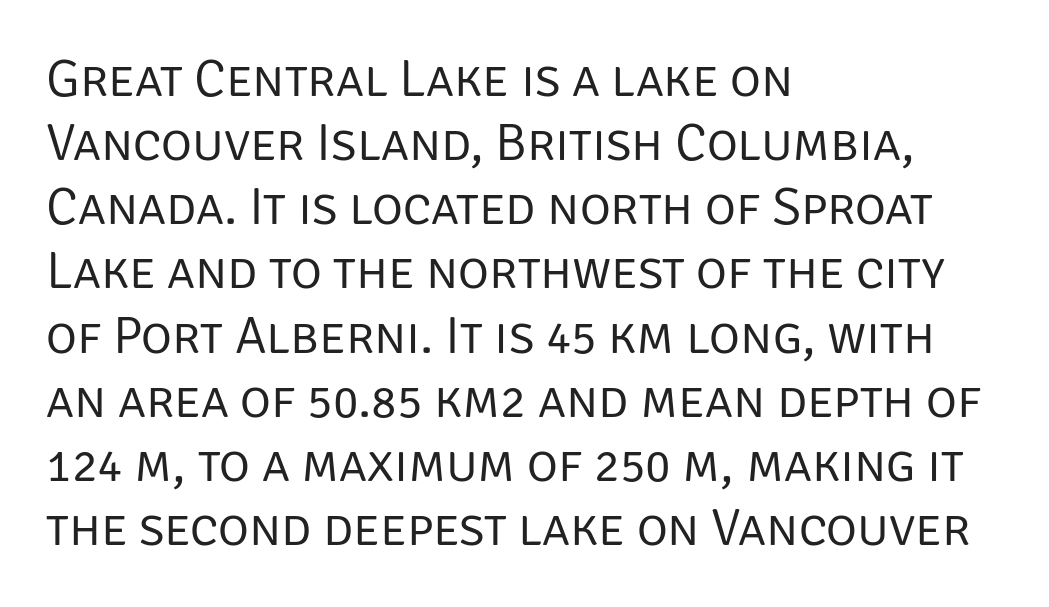
Serifs: no, the terminals of the letterforms are clean. The string is rendered with underlining switched off. Short and long lines alike share a common starting point at left. Is the stroke heavy? The answer is a plain regular-or-lighter.
